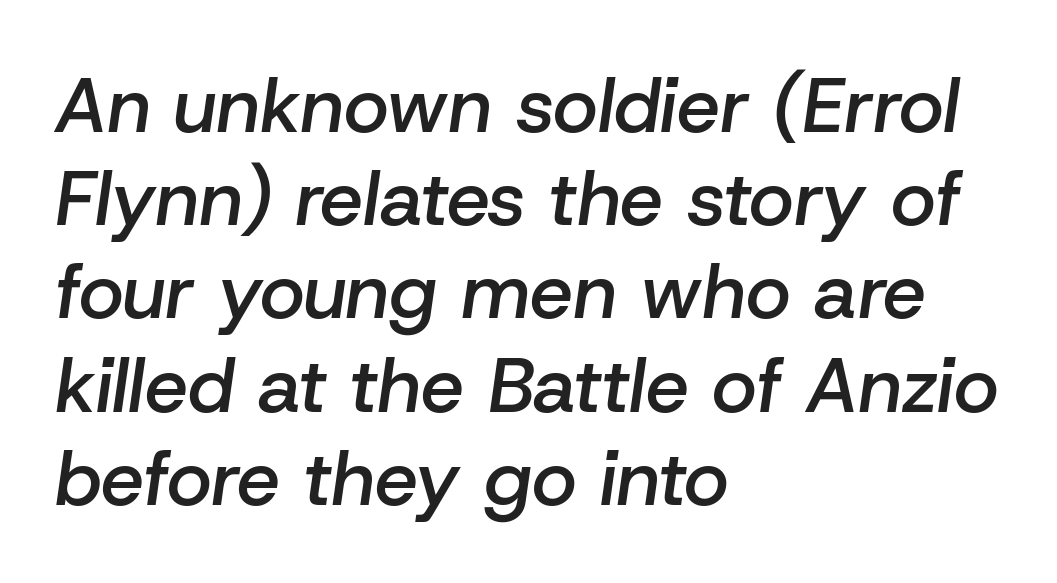
The image shows 77 px semibold type, italic (leaning right); set left-aligned, line spacing 1.21x, normal letter spacing, not underlined; low stroke contrast and a medium x-height.
